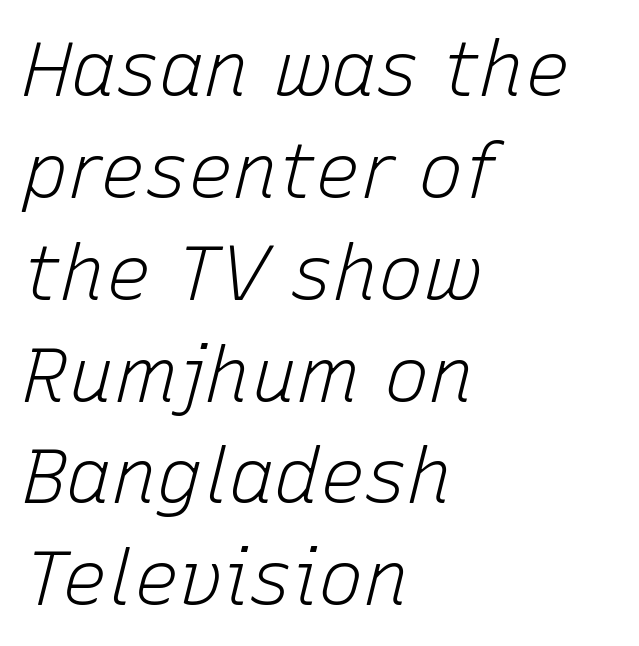
Observe the ordinary spacing: letters are neighbours, not strangers. Weight: not bold — regular or lighter. Character widths vary here, with narrow letters taking less room than wide ones. There's an unmistakable incline to the writing here. Notice how descenders clear the ascenders below comfortably — that's standard leading. Horizontally, the lines are justified to the leading edge only.
